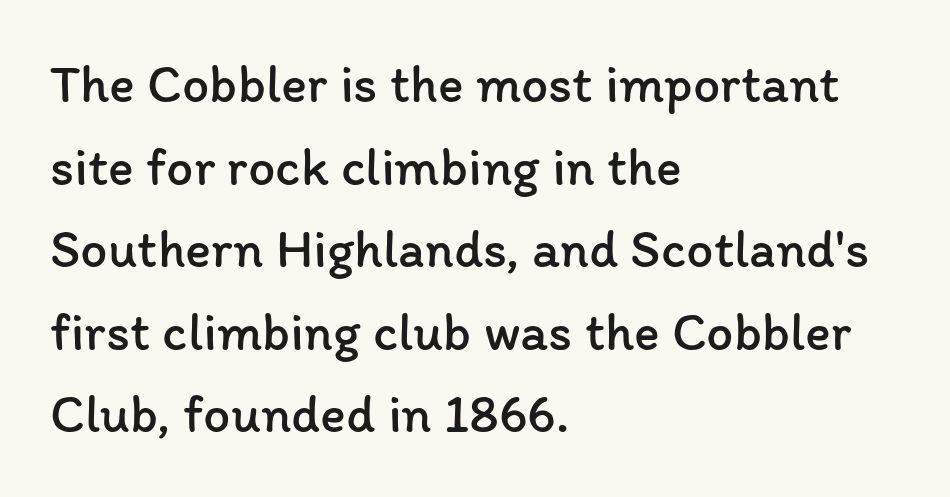
Q: Is the text bold? A: No.
Q: Is the text italic (slanted)? A: No, it is upright.
Q: Is the text underlined? A: No.
Q: How is the paragraph aligned? A: Left-aligned.
Q: Is the spacing between letters normal or unusually wide? A: Normal.
Q: Is the spacing between lines tight, normal or loose? A: Normal.
Q: Width (condensed, normal, or wide)? A: Normal.
Q: Stroke contrast? A: Low.
Q: x-height? A: Medium.
Q: Monospaced? A: No.
